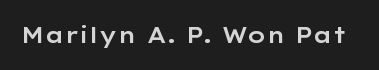
Q: Is the text italic (slanted)? A: No, it is upright.
Q: Is the text underlined? A: No.
Q: Is the spacing between letters normal or unusually wide? A: Normal.
